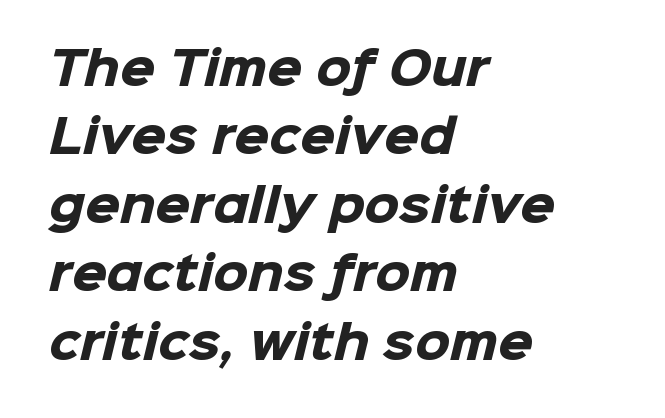
Q: Is the text bold? A: Yes.
Q: Is the typeface a serif or a sans-serif typeface? A: Sans-serif.
Q: Is the text underlined? A: No.
Q: How is the paragraph aligned? A: Left-aligned.
Q: Is the spacing between letters normal or unusually wide? A: Normal.
Q: Is the spacing between lines tight, normal or loose? A: Normal.
Q: Width (condensed, normal, or wide)? A: Normal.
Q: Stroke contrast? A: Low.
Q: x-height? A: Medium.
Q: Monospaced? A: No.
